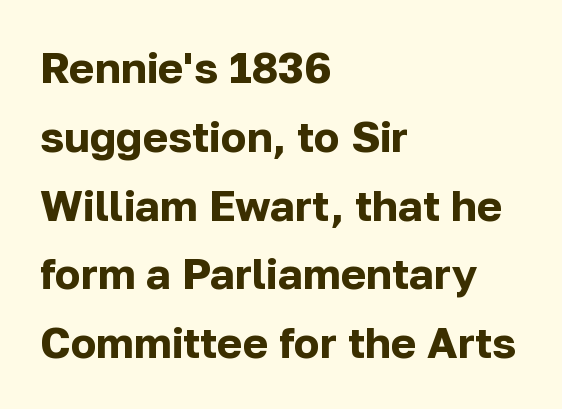
Students, this is bold: see how much ink each stroke carries. In terms of letterform style, serifs are entirely absent. The glyphs are unaccompanied by any horizontal stroke below them. When letters stand straight like this, we call the style roman or upright.
